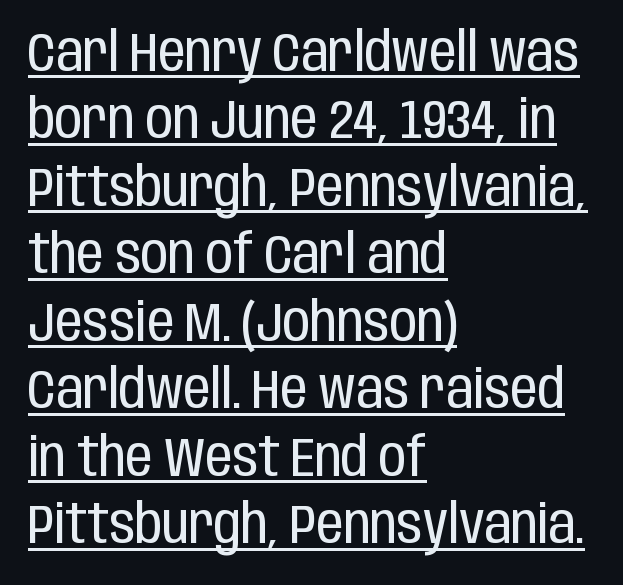
In designer terms, the underline attribute is active on this setting. To sum up the face: it is a sans, with no serifs. Spacing verdict: proportional, widths tailored to each character. Reading down the column, the eye jumps a familiar distance to each next line. If you drew a ruler down the left edge, every line would touch it. Nope, not italic — everything's standing straight.
